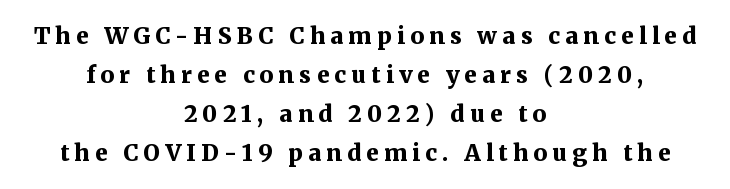
{"italic": "no", "bold": "yes", "underline": "no", "align": "center", "line_spacing": "normal", "line_spacing_ratio": 1.69, "letter_spacing": "wide", "letter_spacing_em": 0.22, "glyph_px": 23}
